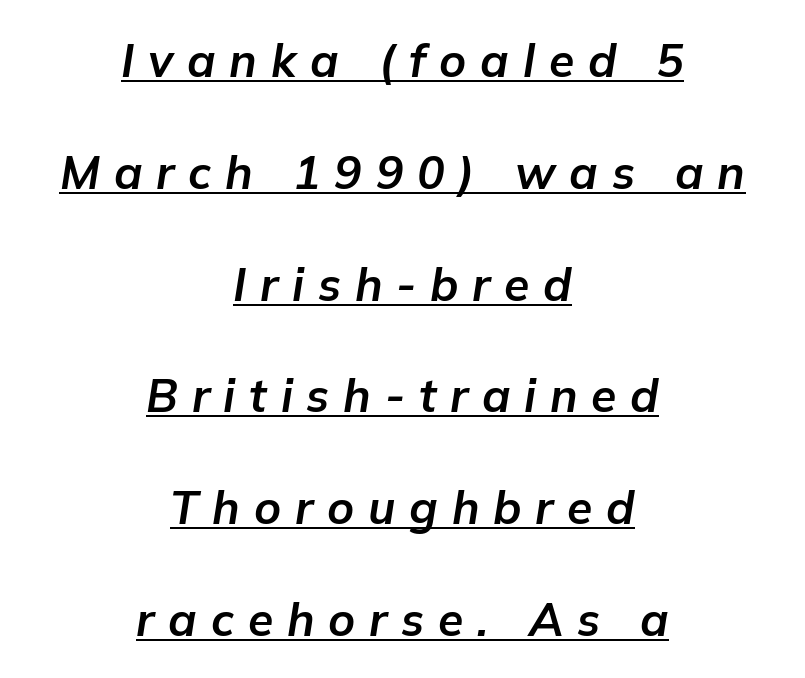
Q: Is the text bold? A: Yes.
Q: Is the text italic (slanted)? A: Yes, it leans right by about 9 degrees.
Q: Is the text underlined? A: Yes.
Q: How is the paragraph aligned? A: Centered.
Q: Is the spacing between letters normal or unusually wide? A: Unusually wide.
Q: Is the spacing between lines tight, normal or loose? A: Loose.
Q: Width (condensed, normal, or wide)? A: Normal.
Q: Stroke contrast? A: Low.
Q: x-height? A: Medium.
Q: Monospaced? A: No.
